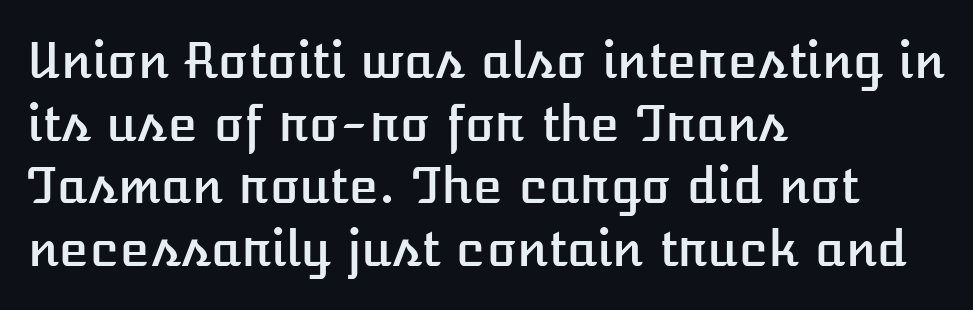
Q: Is the text italic (slanted)? A: No, it is upright.
Q: Is the text underlined? A: No.
Q: How is the paragraph aligned? A: Left-aligned.
Q: Is the spacing between letters normal or unusually wide? A: Normal.
Q: Is the spacing between lines tight, normal or loose? A: Normal.
Q: Width (condensed, normal, or wide)? A: Normal.
Q: Stroke contrast? A: Low.
Q: x-height? A: Medium.
Q: Monospaced? A: No.
